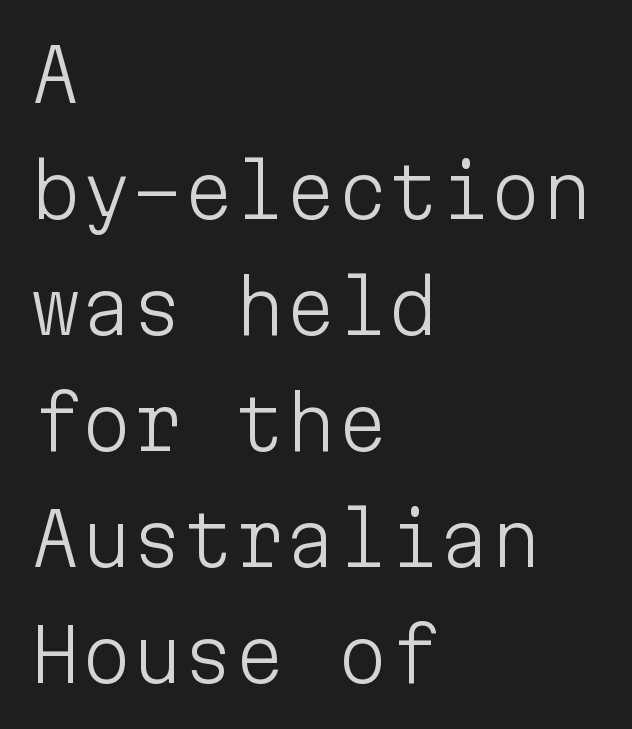
{"serif": "no", "italic": "no", "bold": "no", "weight": "light", "width": "normal", "stroke_contrast": "low", "x_height": "medium", "monospaced": "yes", "underline": "no", "align": "left", "line_spacing": "normal", "line_spacing_ratio": 1.59, "letter_spacing": "normal", "letter_spacing_em": 0.0, "glyph_px": 73}
